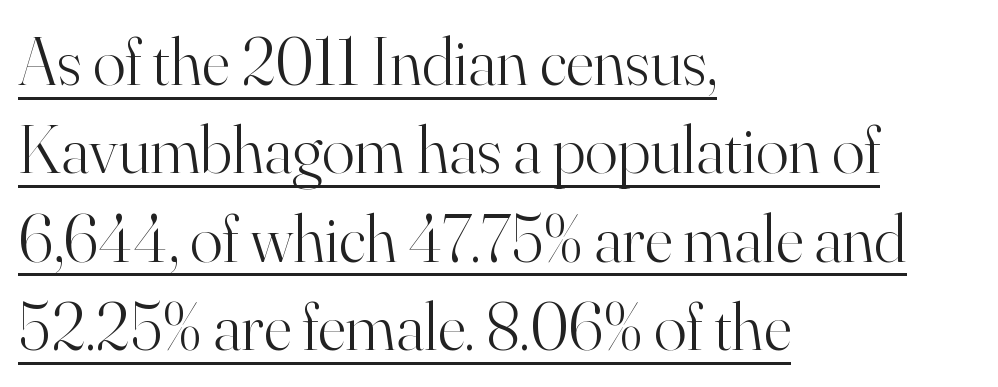
Normally led — the rows are evenly, conventionally spaced. Words appear dense and cohesive because spacing is normal. The passage is arranged the way most books set body copy — flush left. Stem width sits at or under what a default text font uses. A serif font was chosen for this passage.
